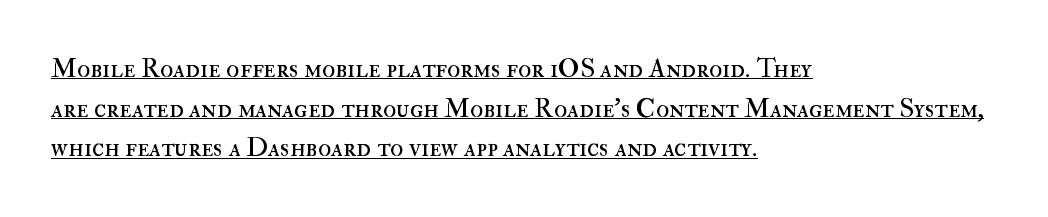
{"italic": "no", "bold": "no", "underline": "yes", "align": "left", "line_spacing": "normal", "line_spacing_ratio": 1.47, "letter_spacing": "normal", "letter_spacing_em": 0.0, "glyph_px": 27}
